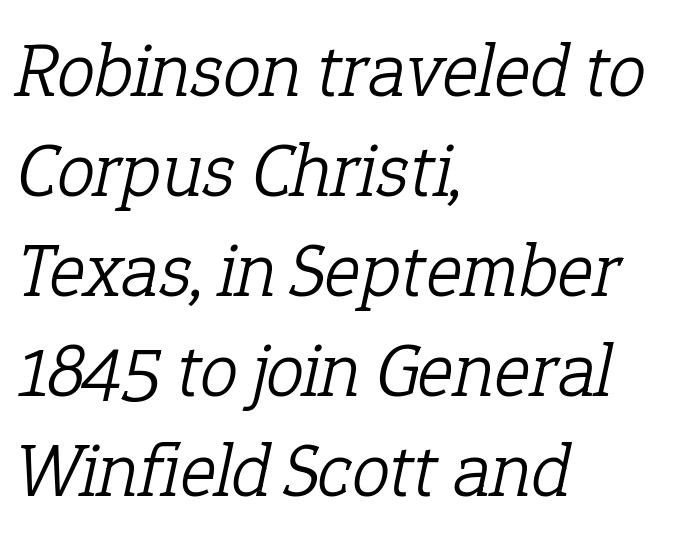
The image shows 77 px light serif type, italic (leaning right); set left-aligned, normal line spacing (1.3x), normal letter spacing, not underlined; low stroke contrast and a medium x-height.
